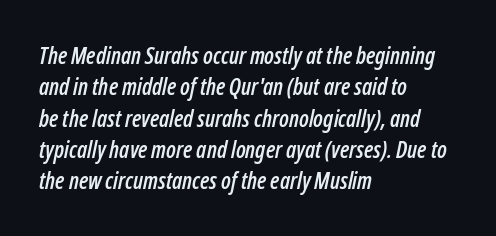
The image shows 23 px text type, italic (leaning right); set left-aligned, normal line spacing (1.36x), normal letter spacing, not underlined.
